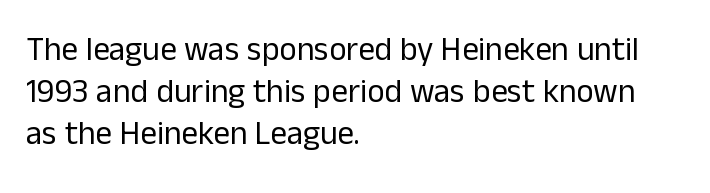
Q: Is the text bold? A: No.
Q: Is the text italic (slanted)? A: No, it is upright.
Q: Is the typeface a serif or a sans-serif typeface? A: Sans-serif.
Q: Is the text underlined? A: No.
Q: How is the paragraph aligned? A: Left-aligned.
Q: Is the spacing between letters normal or unusually wide? A: Normal.
Q: Is the spacing between lines tight, normal or loose? A: Normal.
Q: Width (condensed, normal, or wide)? A: Normal.
Q: Stroke contrast? A: Low.
Q: x-height? A: Medium.
Q: Monospaced? A: No.
